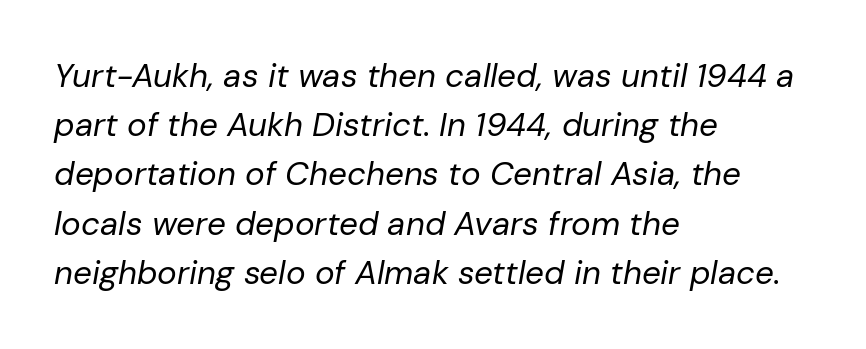
The image shows 33 px regular-weight type, italic (leaning right); set left-aligned, normal line spacing (1.49x), normal letter spacing, not underlined; low stroke contrast and a medium x-height.
